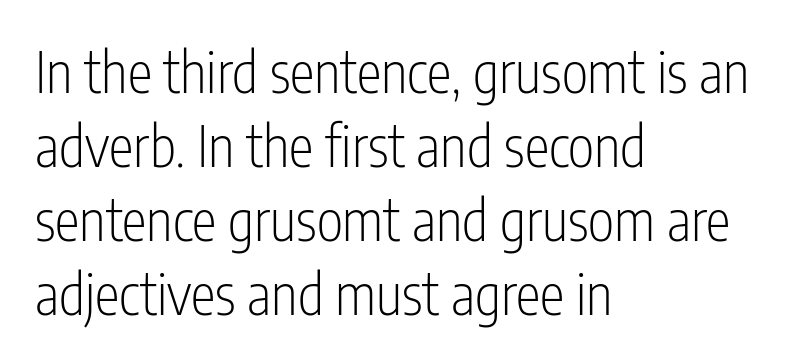
{"serif": "no", "italic": "no", "bold": "no", "weight": "light", "width": "condensed", "stroke_contrast": "low", "x_height": "medium", "monospaced": "no", "underline": "no", "align": "left", "line_spacing": "normal", "line_spacing_ratio": 1.32, "letter_spacing": "normal", "letter_spacing_em": 0.0, "glyph_px": 56}
